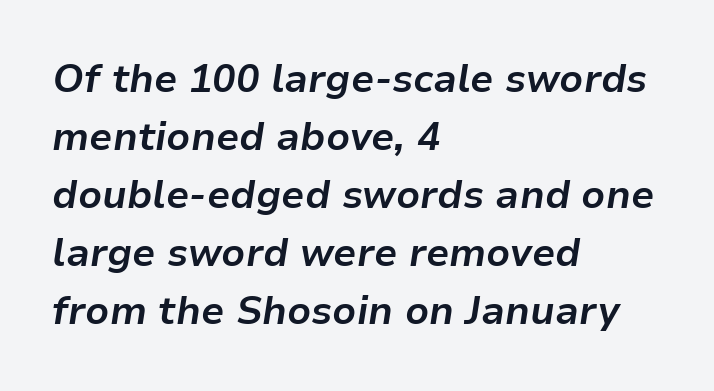
The image shows 39 px bold type, italic (leaning right); set left-aligned, normal line spacing (1.49x), normal letter spacing, not underlined; low stroke contrast and a medium x-height.
